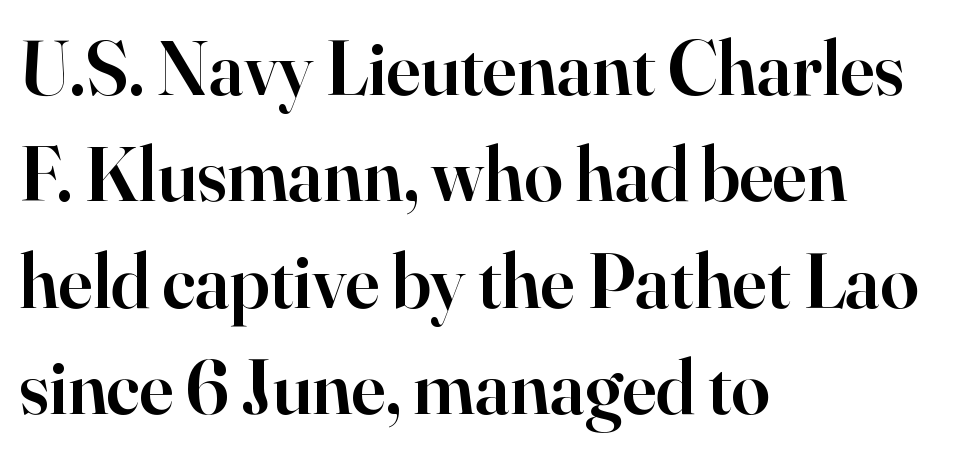
Q: Is the text bold? A: Semi-bold.
Q: Is the text italic (slanted)? A: No, it is upright.
Q: Is the typeface a serif or a sans-serif typeface? A: Serif.
Q: Is the text underlined? A: No.
Q: How is the paragraph aligned? A: Left-aligned.
Q: Is the spacing between letters normal or unusually wide? A: Normal.
Q: Is the spacing between lines tight, normal or loose? A: Normal.
Q: Width (condensed, normal, or wide)? A: Normal.
Q: Stroke contrast? A: High.
Q: x-height? A: Small.
Q: Monospaced? A: No.
